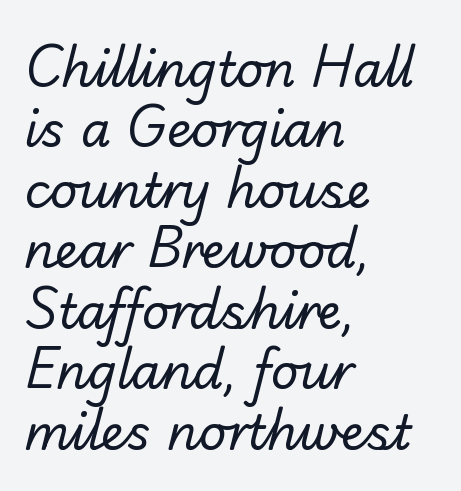
Notice how descenders clear the ascenders below comfortably — that's standard leading. Letters rest on an invisible, unmarked baseline. The text block is weighted toward the left margin, trailing off unevenly rightward. The cut favours lightness, reaching ordinary text weight at its darkest. This sample uses a sans-serif face.
